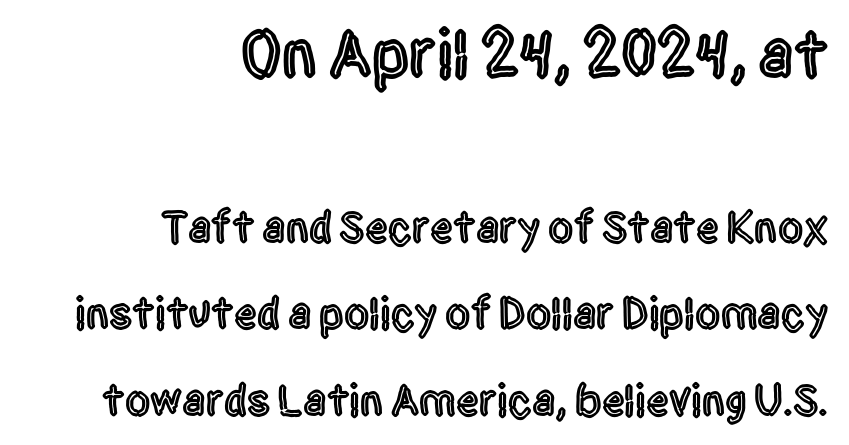
{"serif": "no", "italic": "no", "width": "condensed", "x_height": "large", "monospaced": "no", "underline": "no", "align": "right", "line_spacing": "loose", "line_spacing_ratio": 1.92, "letter_spacing": "normal", "letter_spacing_em": 0.0, "larger_block": "first", "size_ratio": 1.51, "glyph_px": 68}
